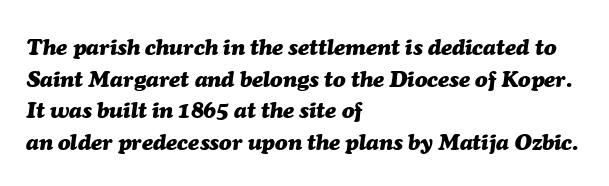
The image shows 23 px bold type, italic (leaning right); set left-aligned, normal line spacing (1.37x), normal letter spacing, not underlined.
